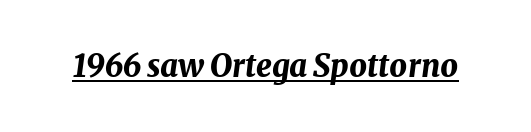
The words here are underlined. This sample uses an oblique cut, with every glyph tilted off the vertical. Proportional: the letters do not fall into vertical columns. Nobody touched the tracking dial on this one. Bold? Absolutely — the strokes are thick and heavy.
